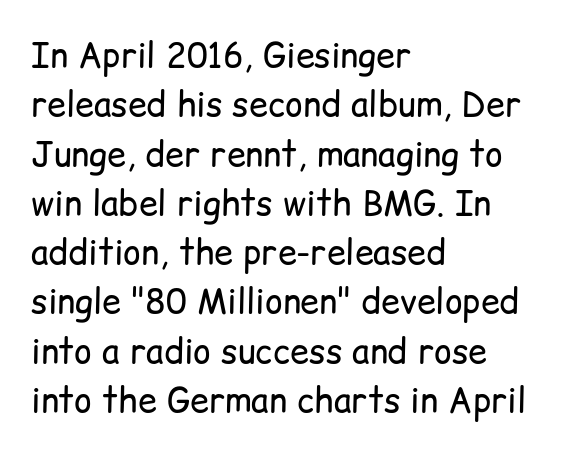
The image shows 34 px regular-weight sans-serif type, upright; set left-aligned, normal line spacing (1.45x), normal letter spacing, not underlined; low stroke contrast and a medium x-height.
